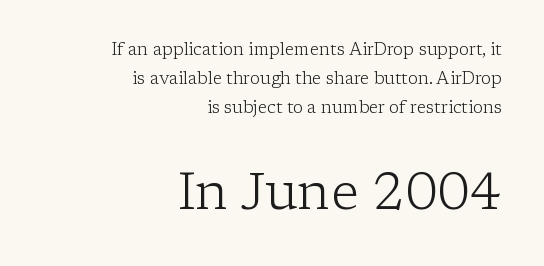
Q: Is the text bold? A: No.
Q: Is the text italic (slanted)? A: No, it is upright.
Q: Is the typeface a serif or a sans-serif typeface? A: Serif.
Q: Is the text underlined? A: No.
Q: How is the paragraph aligned? A: Right-aligned.
Q: Is the spacing between letters normal or unusually wide? A: Normal.
Q: Is the spacing between lines tight, normal or loose? A: Normal.
Q: Which block of text is set in a larger size, the first (top) or the second (bottom)? A: The second (bottom) one.
Q: Width (condensed, normal, or wide)? A: Normal.
Q: Stroke contrast? A: Low.
Q: x-height? A: Medium.
Q: Monospaced? A: No.
